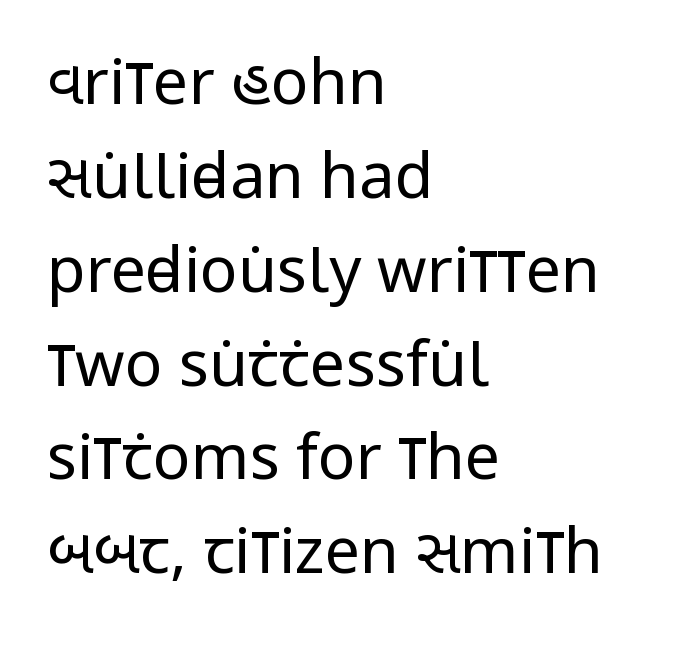
The image shows 63 px regular-weight, condensed sans-serif type, upright; set left-aligned, normal line spacing (1.49x), normal letter spacing, not underlined; low stroke contrast and a large x-height.
